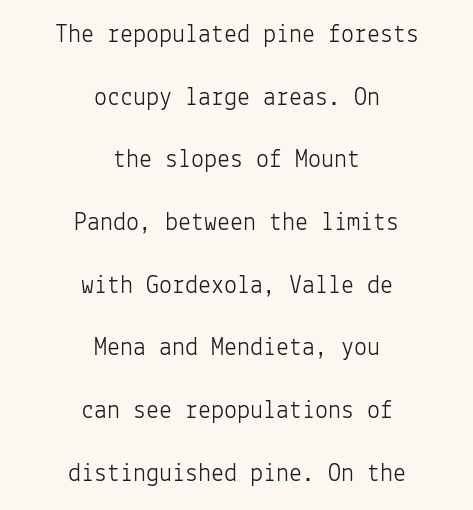
Posture: vertical. Weight: in the light-to-regular range. This rendering leaves character spacing at its baseline value. This block would shrink considerably if given ordinary leading; it's expanded now. The whitespace from short lines is split evenly between both sides. Rule under the text: the space is simply empty.
